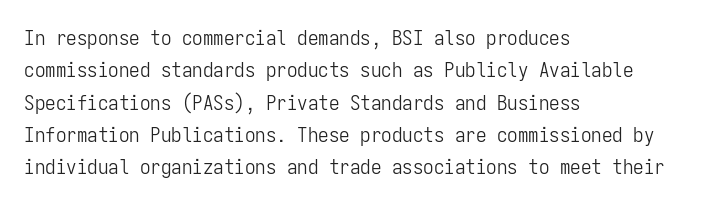
Q: Is the text bold? A: No.
Q: Is the text italic (slanted)? A: No, it is upright.
Q: Is the text underlined? A: No.
Q: How is the paragraph aligned? A: Left-aligned.
Q: Is the spacing between letters normal or unusually wide? A: Normal.
Q: Is the spacing between lines tight, normal or loose? A: Normal.
